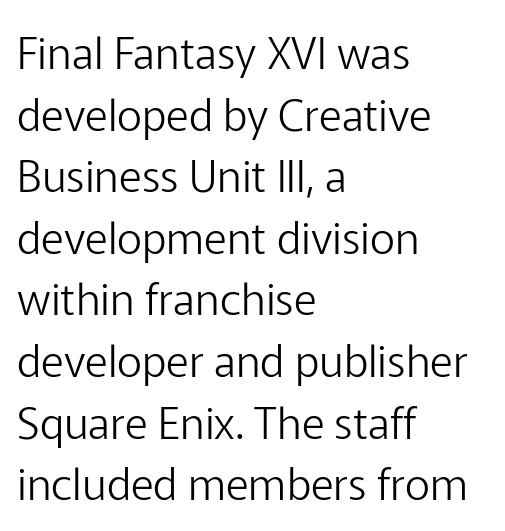
Q: Is the text bold? A: No.
Q: Is the text italic (slanted)? A: No, it is upright.
Q: Is the typeface a serif or a sans-serif typeface? A: Sans-serif.
Q: Is the text underlined? A: No.
Q: How is the paragraph aligned? A: Left-aligned.
Q: Is the spacing between letters normal or unusually wide? A: Normal.
Q: Is the spacing between lines tight, normal or loose? A: Normal.
Q: Width (condensed, normal, or wide)? A: Normal.
Q: Stroke contrast? A: Low.
Q: x-height? A: Medium.
Q: Monospaced? A: No.
